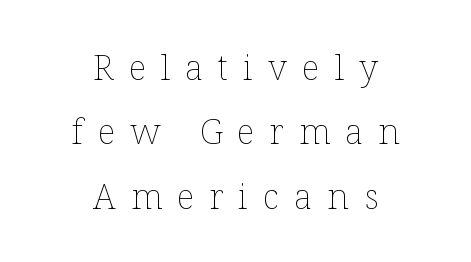
The font is comparable to plain body text, perhaps lighter. Tall strokes in this sample are plumb rather than angled. Spacing verdict: proportional, widths tailored to each character. These lines have a slow, spaced-out rhythm from letter to letter. Plain, unruled lines of type. This rendering uses center alignment, leaving both contours irregular but symmetric.
